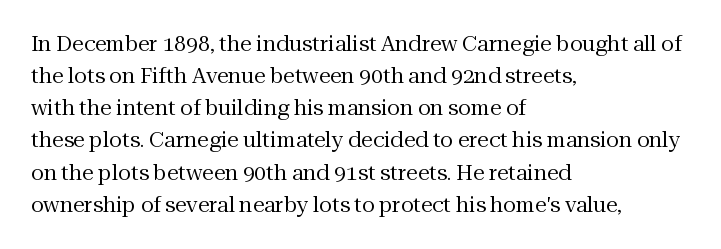
Q: Is the text bold? A: No.
Q: Is the text italic (slanted)? A: No, it is upright.
Q: Is the text underlined? A: No.
Q: How is the paragraph aligned? A: Left-aligned.
Q: Is the spacing between letters normal or unusually wide? A: Normal.
Q: Is the spacing between lines tight, normal or loose? A: Normal.
